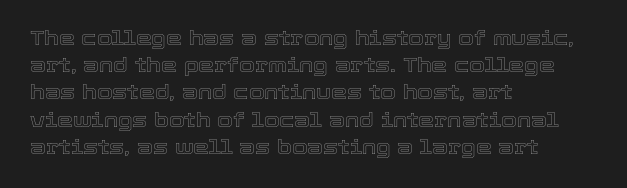
The image shows 20 px text type, upright; set left-aligned, normal line spacing (1.36x), normal letter spacing, not underlined.
